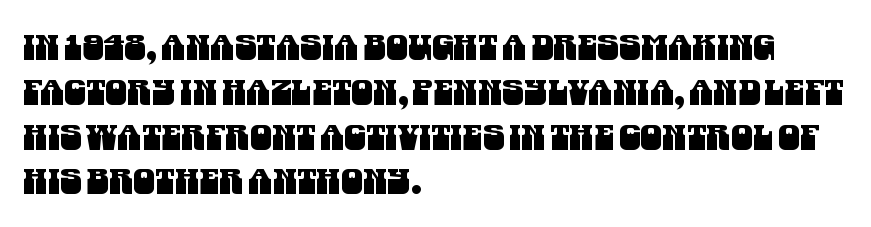
The image shows 35 px condensed sans-serif type; set left-aligned, normal line spacing (1.28x), normal letter spacing, not underlined; medium stroke contrast and a large x-height.
